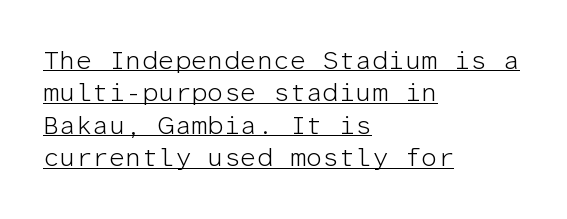
{"italic": "no", "bold": "no", "underline": "yes", "align": "left", "line_spacing": "normal", "line_spacing_ratio": 1.25, "letter_spacing": "normal", "letter_spacing_em": 0.0, "glyph_px": 26}
